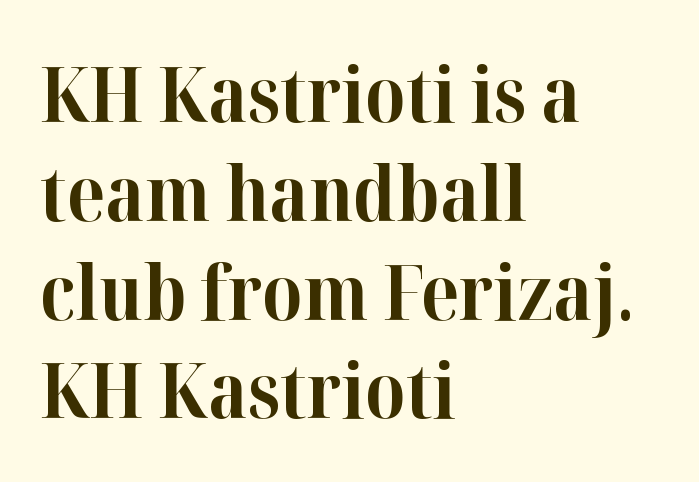
Decoration check: the copy has no underline. Each word holds together tightly as a unit, with standard inter-letter gaps. These lines are rendered in a variable-pitch font. Notice how descenders clear the ascenders below comfortably — that's standard leading.
